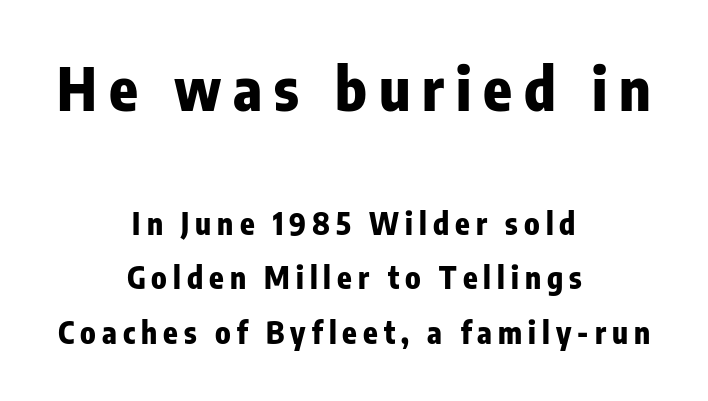
The image shows 59 px heavy, condensed sans-serif type, upright; set centered, line spacing 1.81x, unusually wide letter spacing (+0.2 em), not underlined; the first (top) block is 1.97x larger; low stroke contrast and a medium x-height.
